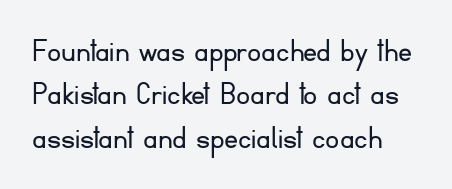
The image shows 35 px light sans-serif type, upright; set line spacing 1.24x, normal letter spacing, not underlined; low stroke contrast and a small x-height.
